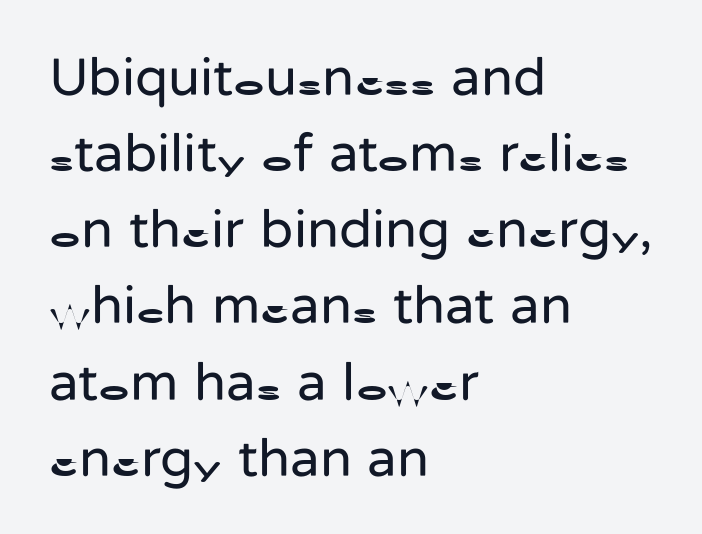
Q: Is the text bold? A: No.
Q: Is the text italic (slanted)? A: No, it is upright.
Q: Is the typeface a serif or a sans-serif typeface? A: Sans-serif.
Q: Is the text underlined? A: No.
Q: How is the paragraph aligned? A: Left-aligned.
Q: Is the spacing between letters normal or unusually wide? A: Normal.
Q: Is the spacing between lines tight, normal or loose? A: Normal.
Q: Width (condensed, normal, or wide)? A: Normal.
Q: Stroke contrast? A: Low.
Q: x-height? A: Medium.
Q: Monospaced? A: No.
